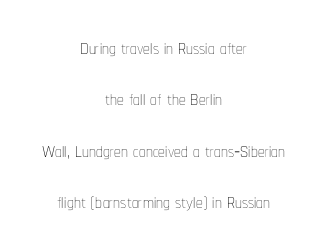
{"italic": "no", "bold": "no", "underline": "no", "align": "center", "line_spacing": "loose", "line_spacing_ratio": 1.9, "letter_spacing": "normal", "letter_spacing_em": 0.0, "glyph_px": 27}
